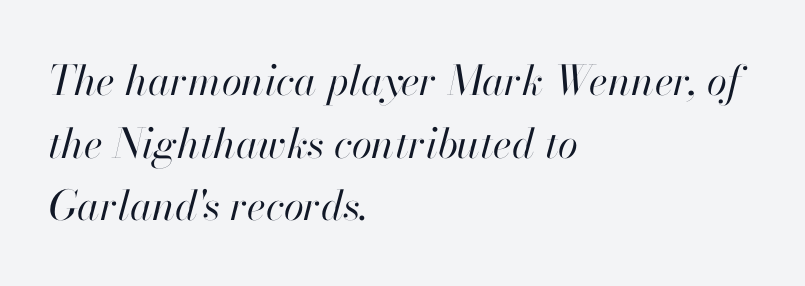
If you measured baseline to baseline, you'd find a middling distance. Notice how the stems are inclined rather than vertical — that's the hallmark of italics. A typesetter would call this proportional, since set widths differ per character. Standard letterfit; no display-style spreading of the glyphs. No letter is thick-stroked: the sample isn't bold. The rag falls on the right side of this text block.
